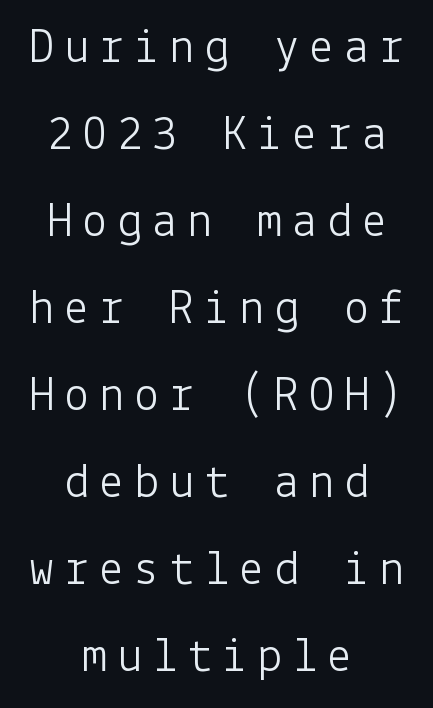
The image shows 50 px light sans-serif type, upright; set centered, line spacing 1.74x, unusually wide letter spacing (+0.2 em), not underlined; low stroke contrast and a medium x-height.
